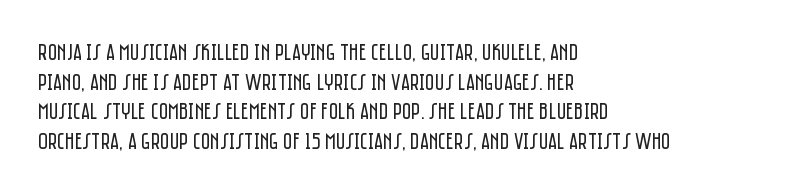
{"italic": "no", "bold": "no", "underline": "no", "align": "left", "line_spacing": "normal", "line_spacing_ratio": 1.29, "letter_spacing": "normal", "letter_spacing_em": 0.0, "glyph_px": 23}
